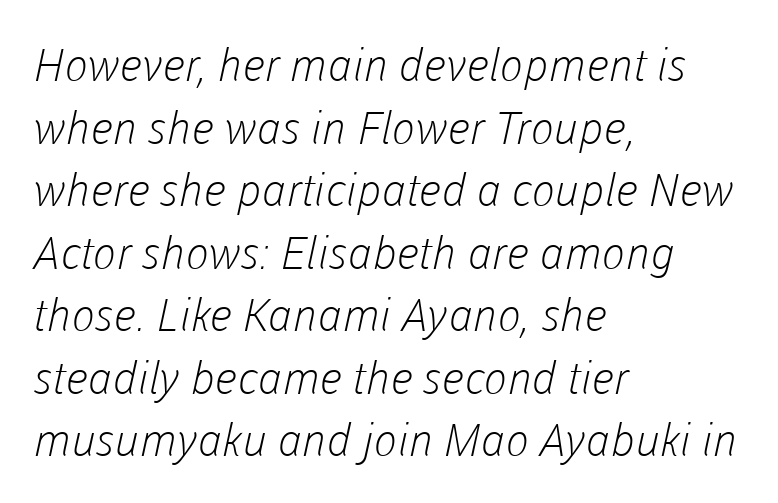
{"serif": "no", "bold": "no", "weight": "light", "width": "normal", "stroke_contrast": "low", "x_height": "medium", "monospaced": "no", "underline": "no", "align": "left", "line_spacing": "normal", "line_spacing_ratio": 1.39, "letter_spacing": "normal", "letter_spacing_em": 0.0, "glyph_px": 45}
